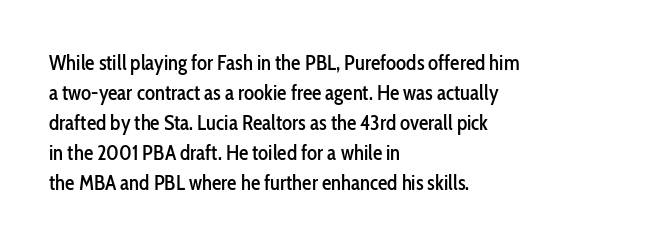
{"italic": "no", "underline": "no", "align": "left", "line_spacing": "normal", "line_spacing_ratio": 1.43, "letter_spacing": "normal", "letter_spacing_em": 0.0, "glyph_px": 21}
